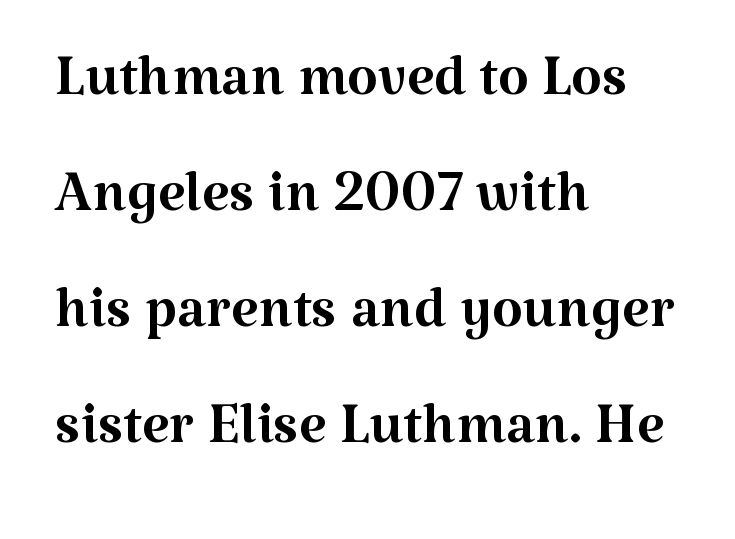
{"serif": "yes", "italic": "no", "bold": "no", "weight": "regular", "width": "normal", "stroke_contrast": "medium", "x_height": "medium", "monospaced": "no", "underline": "no", "align": "left", "line_spacing": "normal", "line_spacing_ratio": 1.47, "letter_spacing": "normal", "letter_spacing_em": 0.0, "glyph_px": 79}
